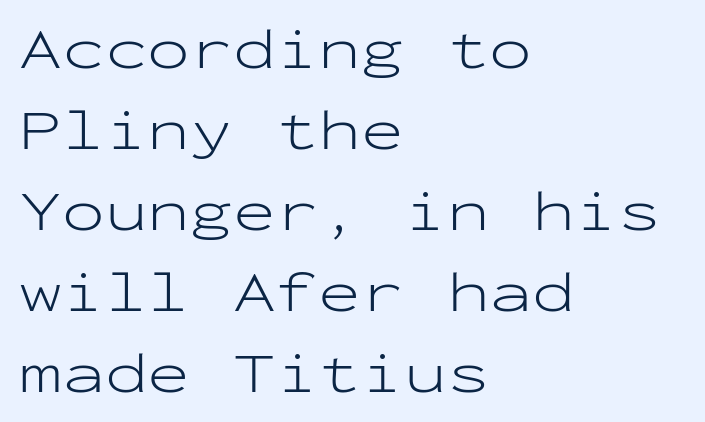
Layout note: lines flush left. Check under the words: just untouched page. Quick note: interline space is typical. Caption: standard tracking, unaltered. Do the characters align in a grid? Yes, the font is monospaced.
